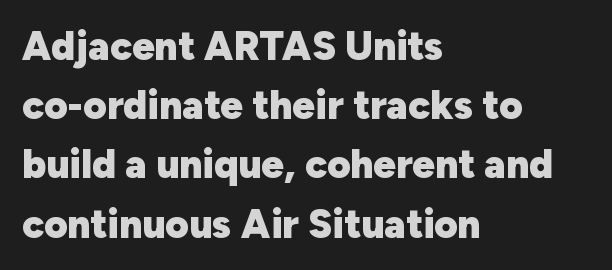
The image shows 40 px heavy sans-serif type, upright; set left-aligned, normal line spacing (1.48x), normal letter spacing, not underlined; low stroke contrast and a medium x-height.
